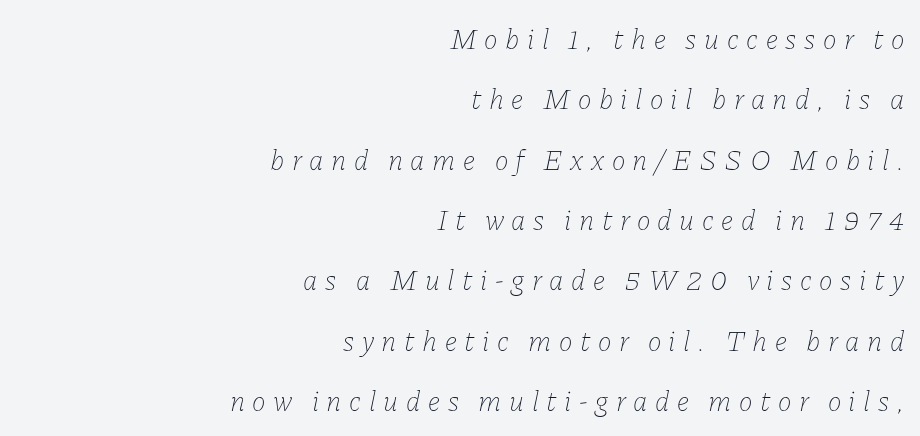
The baseline area is clear. Looking at the ascenders, they clearly lean. The letters are spread apart with noticeably loose tracking. Do the characters align in a grid? No, the font is proportional. Is the type heavy? It reads as light-to-regular instead. The compositor pushed each line to the right boundary.
